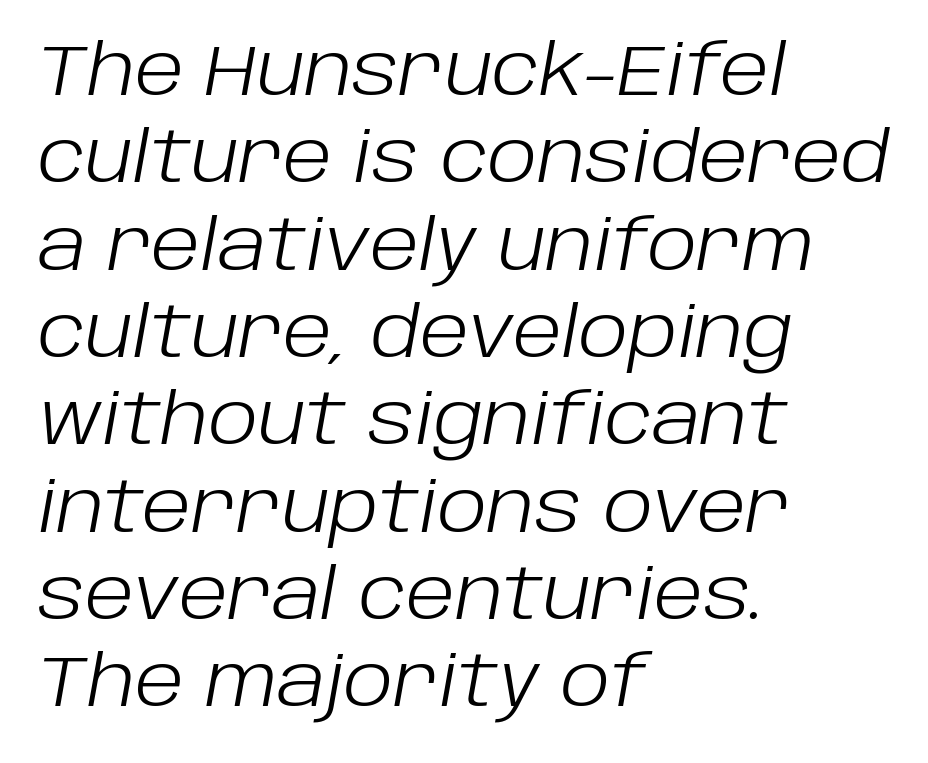
Q: Is the text bold? A: No.
Q: Is the text italic (slanted)? A: Yes, it leans right by about 10 degrees.
Q: Is the text underlined? A: No.
Q: How is the paragraph aligned? A: Left-aligned.
Q: Is the spacing between letters normal or unusually wide? A: Normal.
Q: Width (condensed, normal, or wide)? A: Normal.
Q: Stroke contrast? A: Low.
Q: x-height? A: Large.
Q: Monospaced? A: No.
